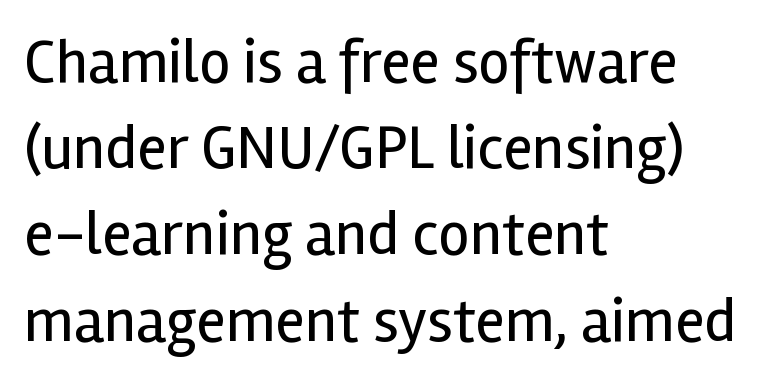
No heavy texture on the line: the type isn't bold. Classification — sans serif. Left-aligned paragraph, ragged on the right. Do the characters align in a grid? No, the font is proportional. Clear beneath every line of the passage. You can tell it's not italic because the verticals are truly vertical.
